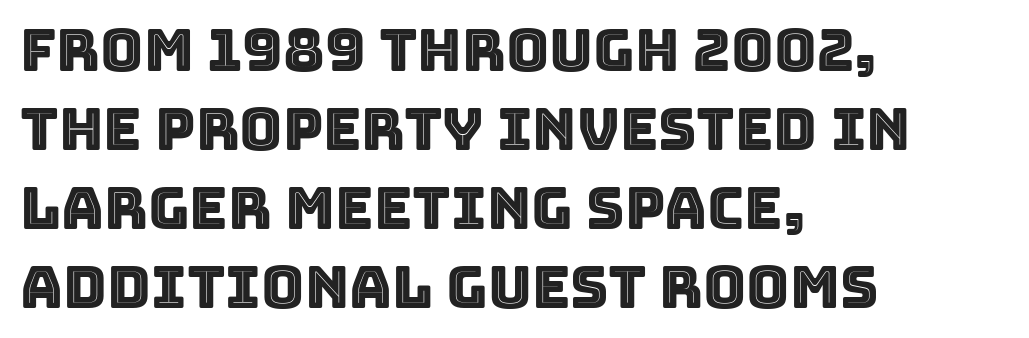
{"italic": "no", "width": "normal", "x_height": "large", "monospaced": "no", "underline": "no", "align": "left", "line_spacing": "normal", "line_spacing_ratio": 1.34, "letter_spacing": "normal", "letter_spacing_em": 0.0, "glyph_px": 59}
